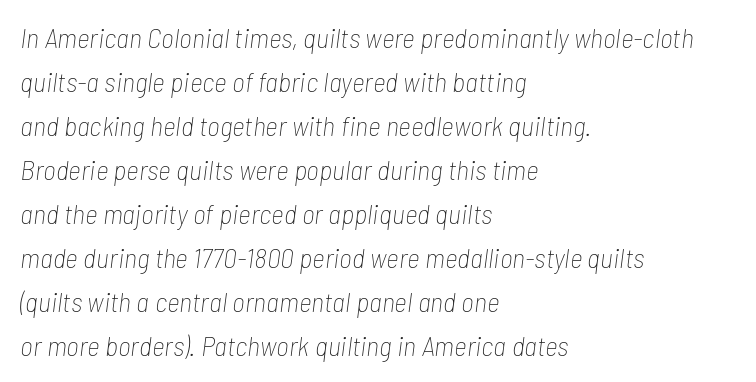
Q: Is the text bold? A: No.
Q: Is the text italic (slanted)? A: Yes, it leans right by about 7 degrees.
Q: Is the text underlined? A: No.
Q: How is the paragraph aligned? A: Left-aligned.
Q: Is the spacing between letters normal or unusually wide? A: Normal.
Q: Is the spacing between lines tight, normal or loose? A: Normal.
Q: Width (condensed, normal, or wide)? A: Condensed.
Q: Stroke contrast? A: Low.
Q: x-height? A: Medium.
Q: Monospaced? A: No.
